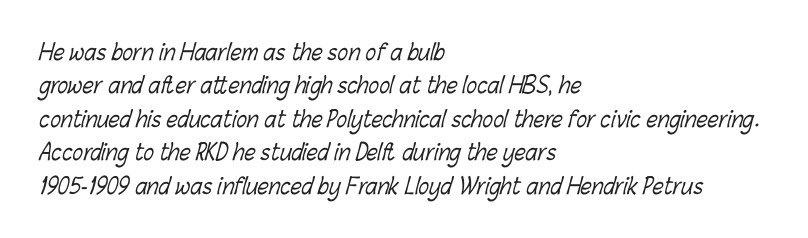
Q: Is the text bold? A: No.
Q: Is the text underlined? A: No.
Q: How is the paragraph aligned? A: Left-aligned.
Q: Is the spacing between letters normal or unusually wide? A: Normal.
Q: Is the spacing between lines tight, normal or loose? A: Normal.
